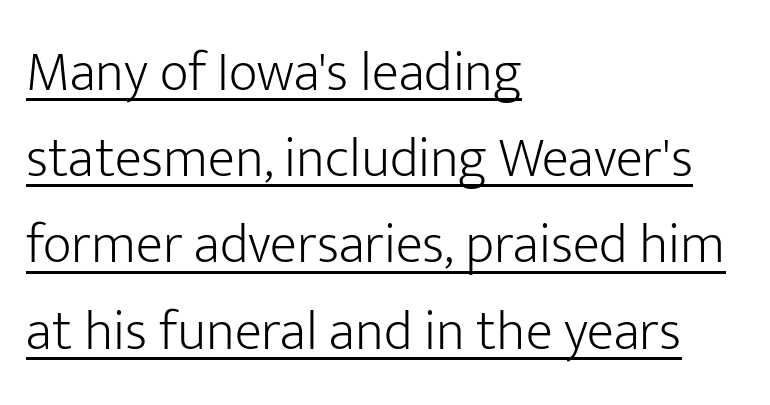
Q: Is the text bold? A: No.
Q: Is the text italic (slanted)? A: No, it is upright.
Q: Is the typeface a serif or a sans-serif typeface? A: Sans-serif.
Q: Is the text underlined? A: Yes.
Q: How is the paragraph aligned? A: Left-aligned.
Q: Is the spacing between letters normal or unusually wide? A: Normal.
Q: Is the spacing between lines tight, normal or loose? A: Normal.
Q: Width (condensed, normal, or wide)? A: Normal.
Q: Stroke contrast? A: Low.
Q: x-height? A: Medium.
Q: Monospaced? A: No.
